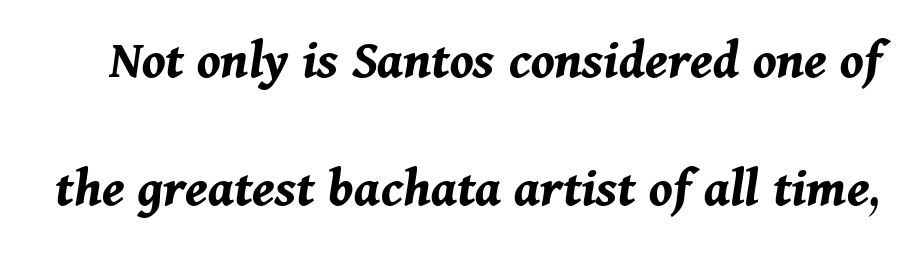
{"italic": "yes", "lean": "right", "slant_degrees": 11, "bold": "yes", "weight": "bold", "width": "normal", "stroke_contrast": "medium", "x_height": "medium", "monospaced": "no", "underline": "no", "line_spacing": "loose", "line_spacing_ratio": 2.29, "letter_spacing": "normal", "letter_spacing_em": 0.0, "glyph_px": 56}
